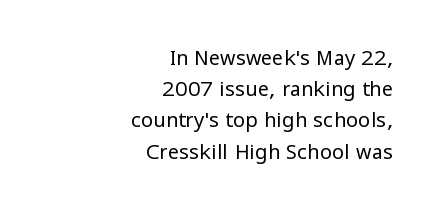
Q: Is the text bold? A: No.
Q: Is the text italic (slanted)? A: No, it is upright.
Q: Is the text underlined? A: No.
Q: How is the paragraph aligned? A: Right-aligned.
Q: Is the spacing between letters normal or unusually wide? A: Normal.
Q: Is the spacing between lines tight, normal or loose? A: Normal.
